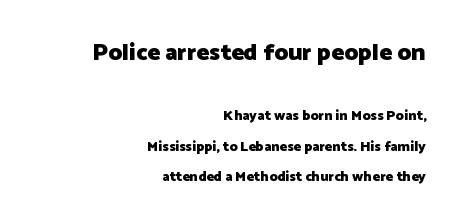
The image shows 24 px bold type, upright; set right-aligned, loose line spacing (2.17x), normal letter spacing, not underlined; the first (top) block is 1.71x larger.
